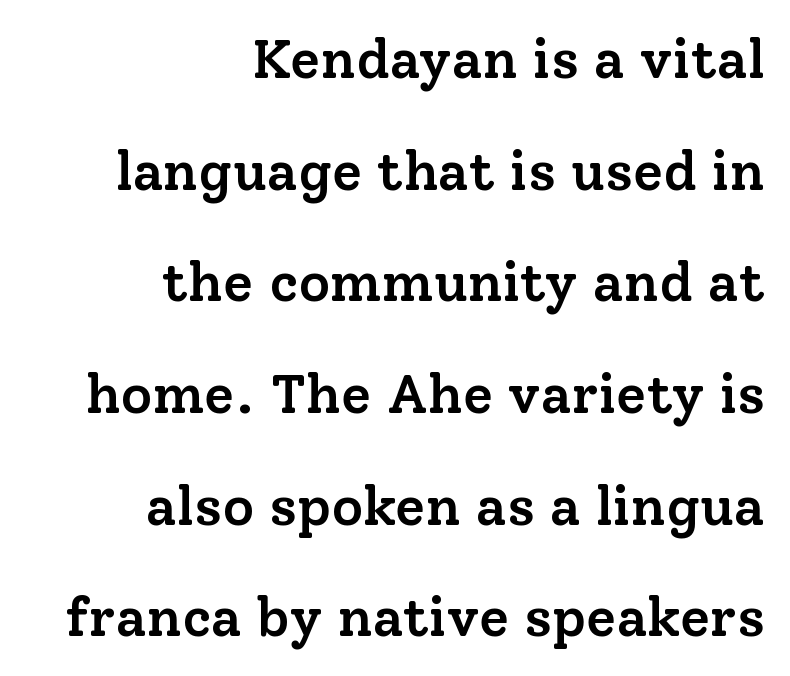
The image shows 55 px semibold serif type, upright; set right-aligned, loose line spacing (2.03x), normal letter spacing, not underlined; low stroke contrast and a medium x-height.
